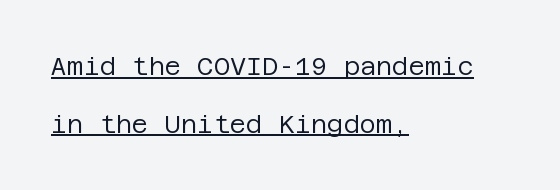
{"italic": "no", "bold": "no", "underline": "yes", "align": "left", "line_spacing": "loose", "line_spacing_ratio": 2.31, "letter_spacing": "normal", "letter_spacing_em": 0.0, "glyph_px": 25}
